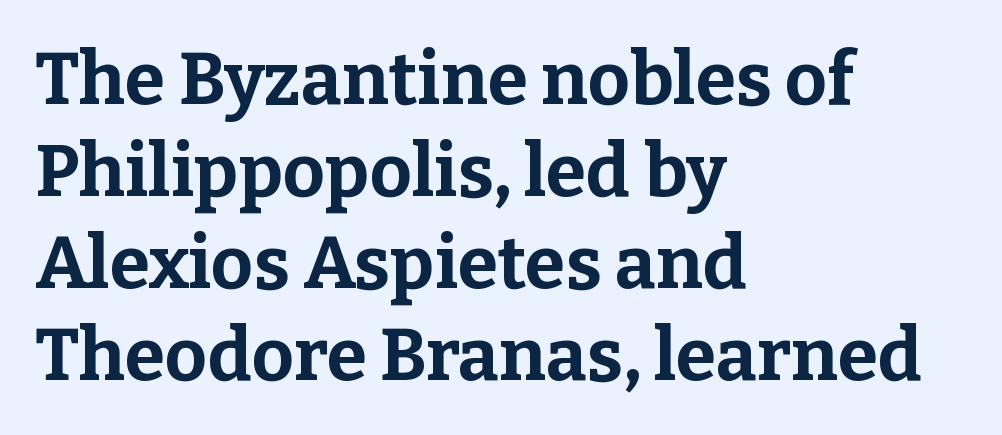
Weight check: bold — yes, fully. Summary of vertical rhythm: regular, with standard interline spacing. A classic flush-left, rag-right setting is used for this passage. Is there any slant? The stems are plumb.
